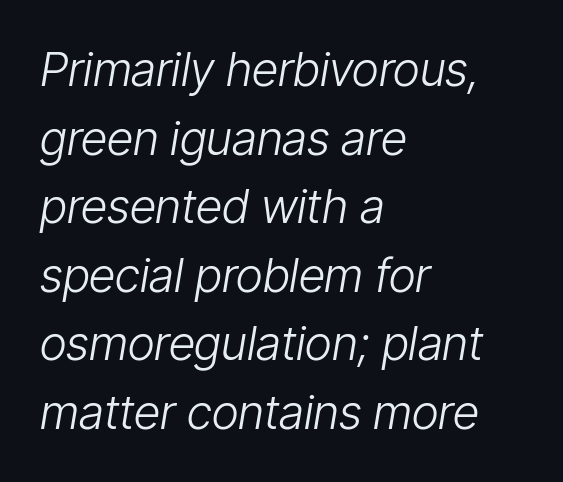
{"italic": "yes", "lean": "right", "slant_degrees": 9, "bold": "no", "weight": "light", "width": "condensed", "stroke_contrast": "low", "x_height": "medium", "monospaced": "no", "underline": "no", "align": "left", "line_spacing": "normal", "line_spacing_ratio": 1.46, "letter_spacing": "normal", "letter_spacing_em": 0.0, "glyph_px": 47}
